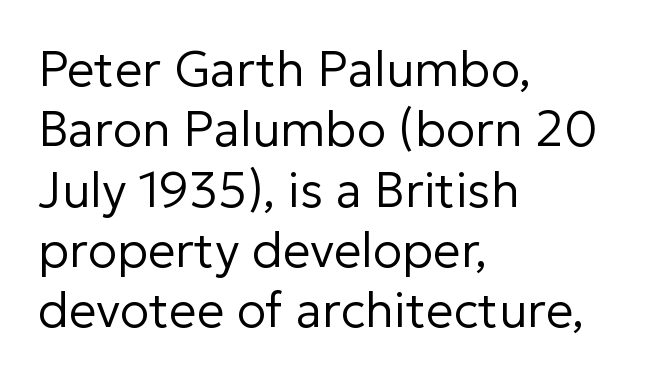
The image shows 49 px regular-weight sans-serif type, upright; set left-aligned, line spacing 1.23x, normal letter spacing, not underlined; low stroke contrast and a medium x-height.
